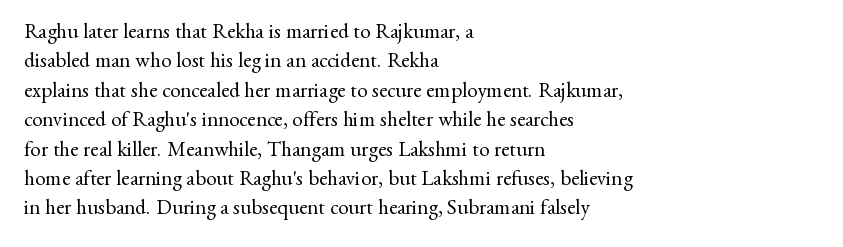
The image shows 21 px text type, upright; set left-aligned, normal line spacing (1.4x), normal letter spacing, not underlined.
